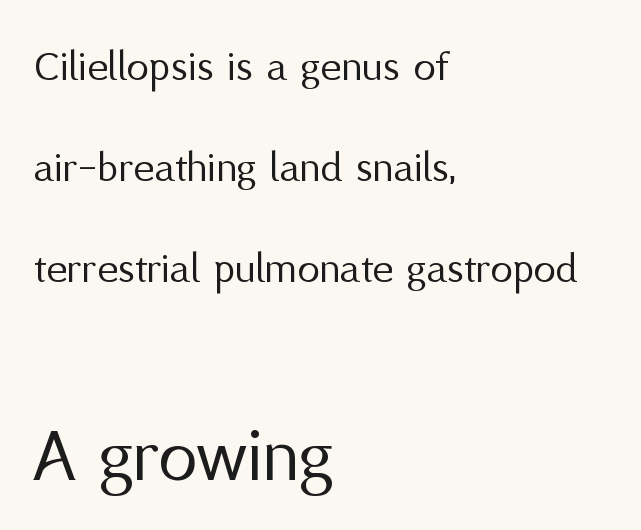
Nothing heavy about these letters — not bold at all. The lettering holds an erect, upright posture throughout. Check under the words: just untouched page. The passage shown has conventional tracking throughout.
